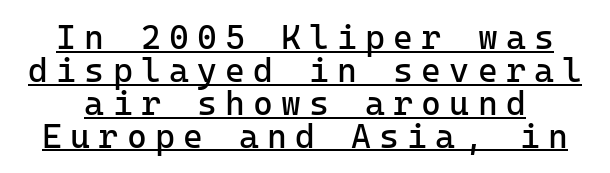
{"serif": "no", "italic": "no", "bold": "no", "weight": "regular", "width": "normal", "stroke_contrast": "low", "x_height": "medium", "underline": "yes", "line_spacing": "tight", "line_spacing_ratio": 0.97, "letter_spacing": "wide", "letter_spacing_em": 0.24, "glyph_px": 34}
